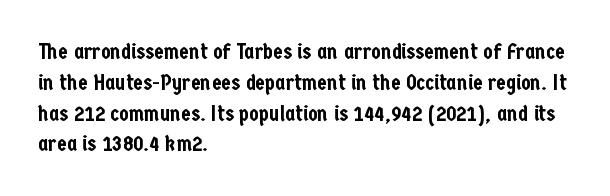
Q: Is the text italic (slanted)? A: No, it is upright.
Q: Is the text underlined? A: No.
Q: How is the paragraph aligned? A: Left-aligned.
Q: Is the spacing between letters normal or unusually wide? A: Normal.
Q: Is the spacing between lines tight, normal or loose? A: Normal.
